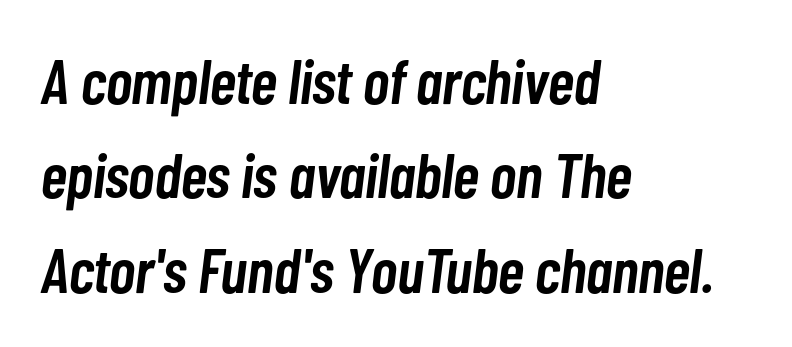
Q: Is the text bold? A: Semi-bold.
Q: Is the text italic (slanted)? A: Yes, it leans right by about 7 degrees.
Q: Is the text underlined? A: No.
Q: How is the paragraph aligned? A: Left-aligned.
Q: Is the spacing between letters normal or unusually wide? A: Normal.
Q: Is the spacing between lines tight, normal or loose? A: Normal.
Q: Width (condensed, normal, or wide)? A: Condensed.
Q: Stroke contrast? A: Low.
Q: x-height? A: Medium.
Q: Monospaced? A: No.
